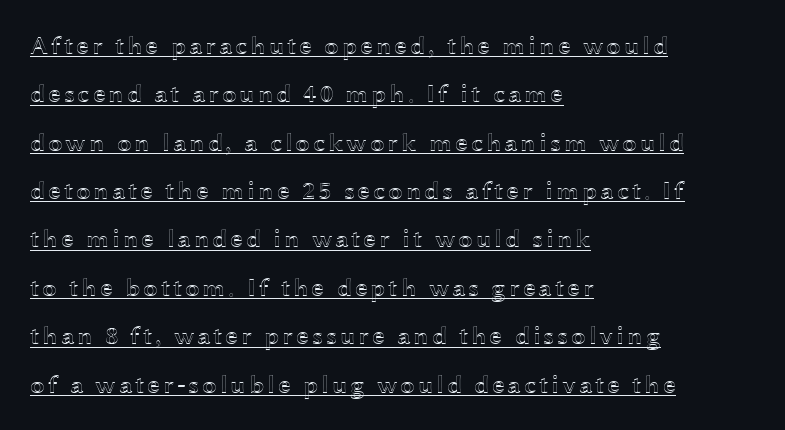
The image shows 26 px text type, upright; set left-aligned, line spacing 1.86x, underlined.
